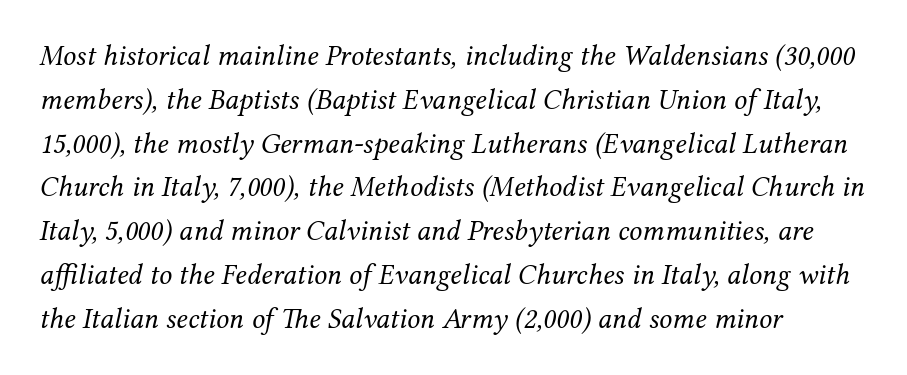
Glance below the letters and you will spot only blank space. The strokes carry an ordinary text weight at most. Yep, that's italic — everything's leaning. The compositor pushed each line to the left boundary. Inter-character spacing is left at the font's built-in metrics. The type family on display is of the serif kind.
